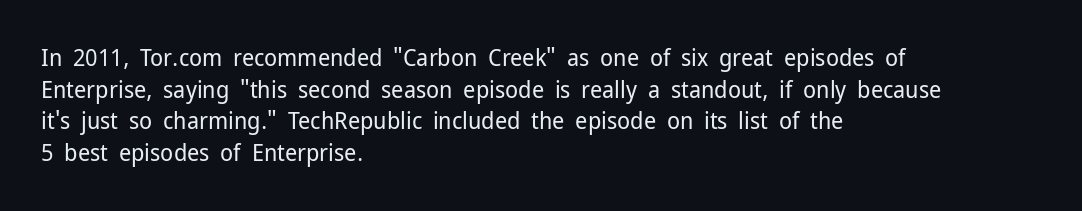
{"italic": "no", "bold": "no", "underline": "no", "align": "left", "line_spacing": "normal", "line_spacing_ratio": 1.32, "letter_spacing": "normal", "letter_spacing_em": 0.0, "glyph_px": 24}
